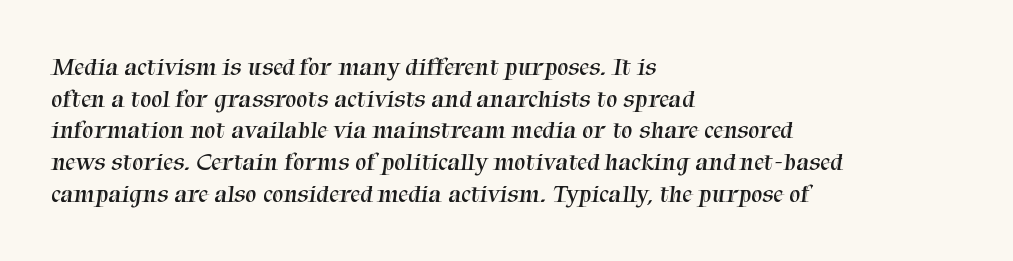
Q: Is the text bold? A: No.
Q: Is the text underlined? A: No.
Q: How is the paragraph aligned? A: Left-aligned.
Q: Is the spacing between letters normal or unusually wide? A: Normal.
Q: Is the spacing between lines tight, normal or loose? A: Normal.
